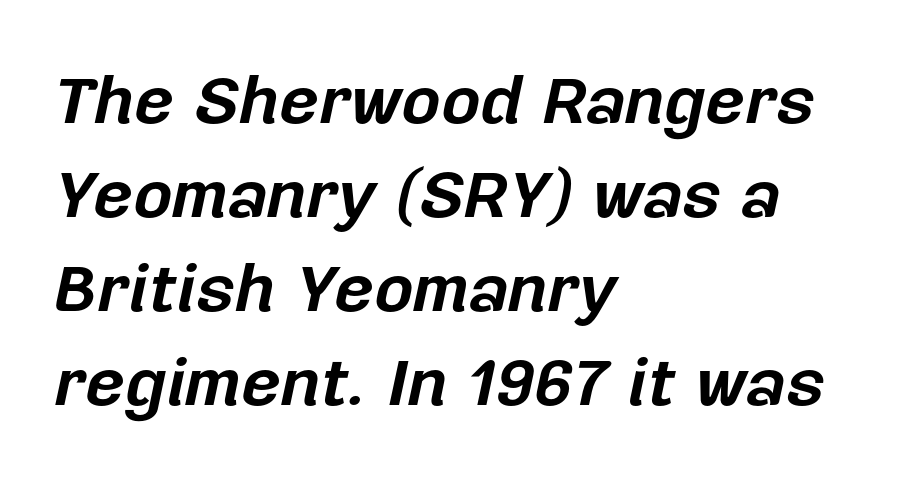
Each row of text sits above clean, open space. Plenty of ink on the page — the face is bold. Left-aligned paragraph, ragged on the right. The horizontal fit of the characters is conventional and even. Posture: slanted. The face used here is proportionally spaced, like ordinary book or web type.
